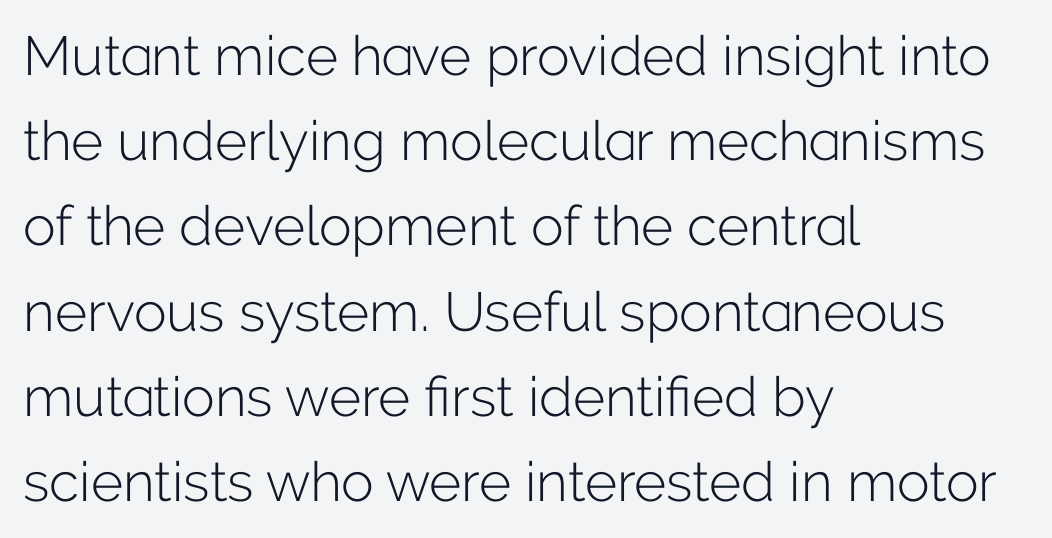
The image shows 55 px light sans-serif type, upright; set left-aligned, normal line spacing (1.55x), normal letter spacing, not underlined; low stroke contrast and a medium x-height.
